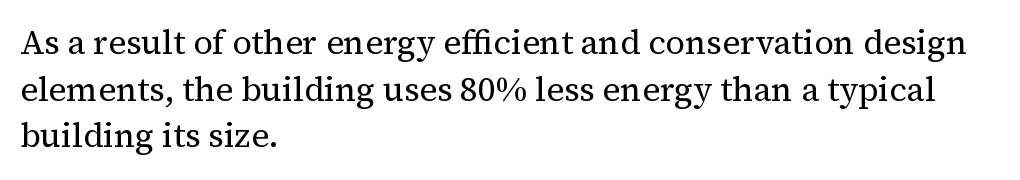
Q: Is the text bold? A: No.
Q: Is the text italic (slanted)? A: No, it is upright.
Q: Is the typeface a serif or a sans-serif typeface? A: Serif.
Q: Is the text underlined? A: No.
Q: How is the paragraph aligned? A: Left-aligned.
Q: Is the spacing between letters normal or unusually wide? A: Normal.
Q: Is the spacing between lines tight, normal or loose? A: Normal.
Q: Width (condensed, normal, or wide)? A: Normal.
Q: Stroke contrast? A: Medium.
Q: x-height? A: Medium.
Q: Monospaced? A: No.
